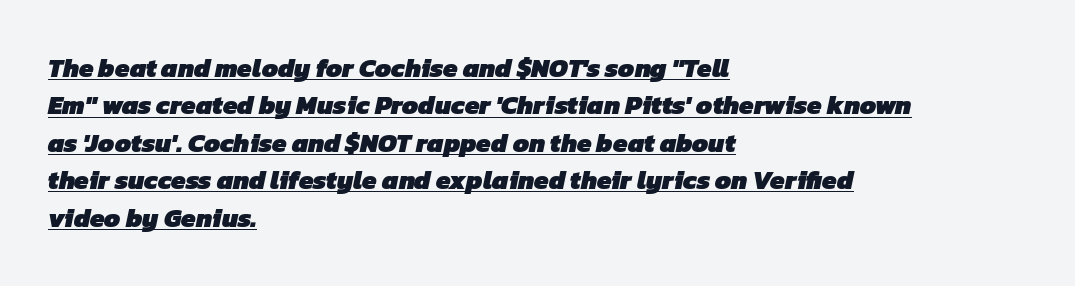
The image shows 26 px bold type; set left-aligned, normal line spacing (1.44x), normal letter spacing, underlined.
